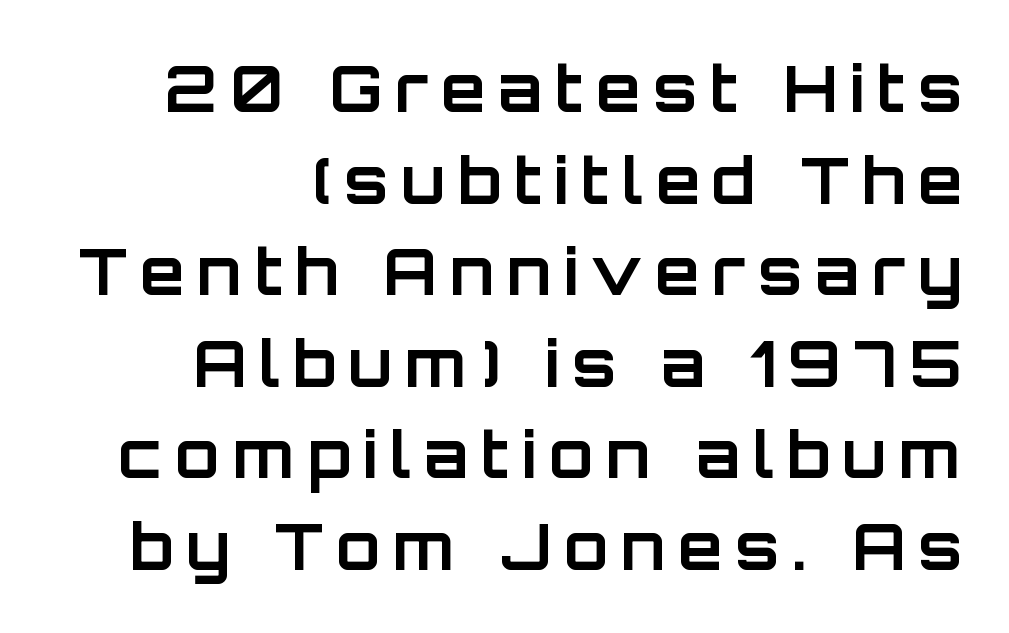
{"serif": "no", "italic": "no", "bold": "yes", "weight": "bold", "width": "normal", "stroke_contrast": "low", "x_height": "large", "monospaced": "no", "underline": "no", "align": "right", "line_spacing": "normal", "line_spacing_ratio": 1.43, "letter_spacing": "wide", "letter_spacing_em": 0.2, "glyph_px": 64}
